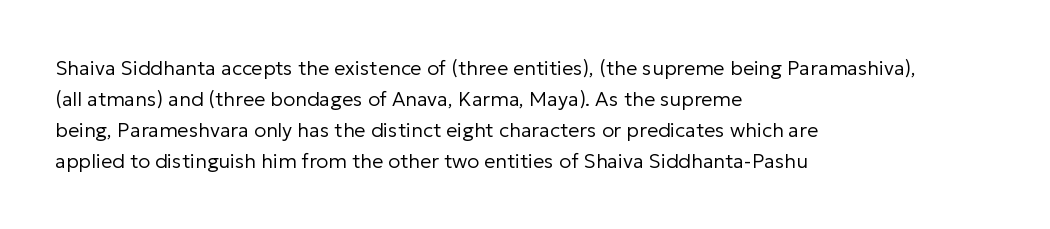
The image shows 20 px text type, upright; set left-aligned, normal line spacing (1.55x), normal letter spacing, not underlined.
